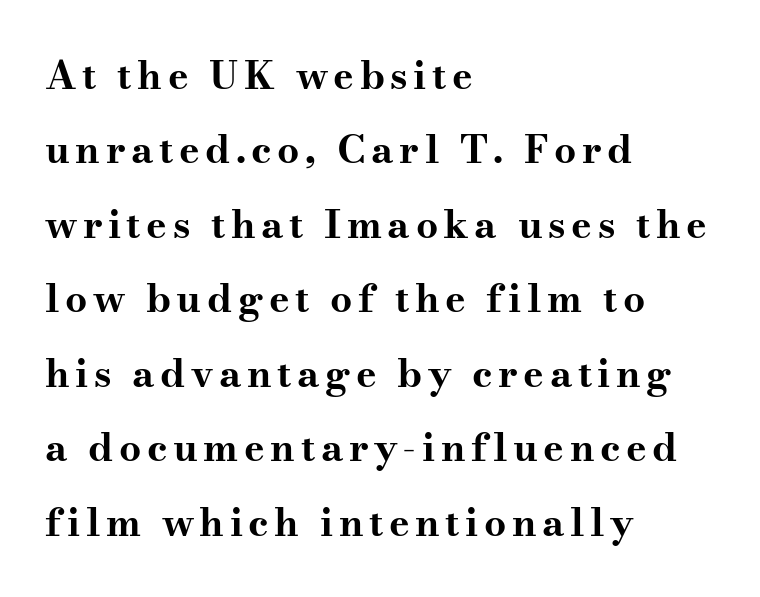
{"serif": "yes", "italic": "no", "bold": "yes", "weight": "bold", "width": "wide", "stroke_contrast": "medium", "x_height": "small", "monospaced": "no", "underline": "no", "align": "left", "line_spacing": "loose", "line_spacing_ratio": 1.91, "glyph_px": 39}
